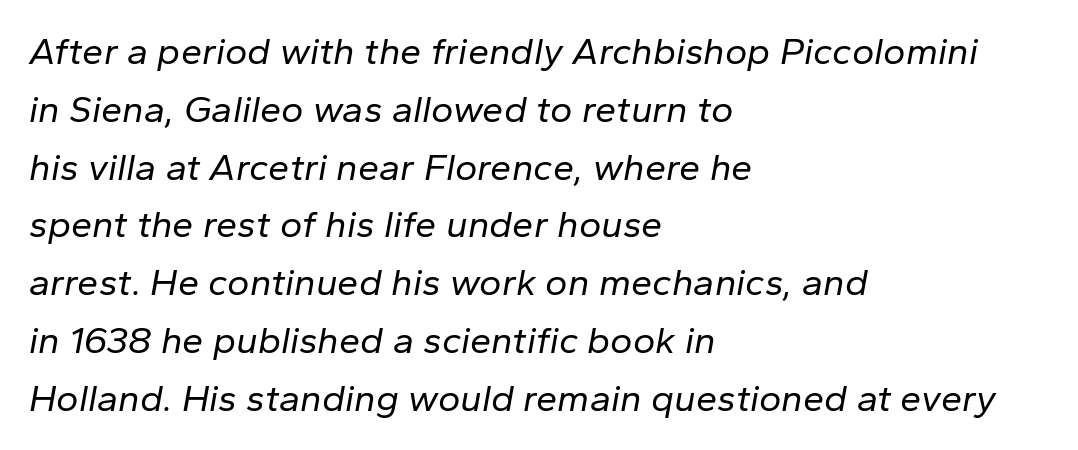
Q: Is the text bold? A: No.
Q: Is the text italic (slanted)? A: Yes, it leans right by about 10 degrees.
Q: Is the text underlined? A: No.
Q: How is the paragraph aligned? A: Left-aligned.
Q: Is the spacing between letters normal or unusually wide? A: Normal.
Q: Is the spacing between lines tight, normal or loose? A: Normal.
Q: Width (condensed, normal, or wide)? A: Normal.
Q: Stroke contrast? A: Low.
Q: x-height? A: Medium.
Q: Monospaced? A: No.
